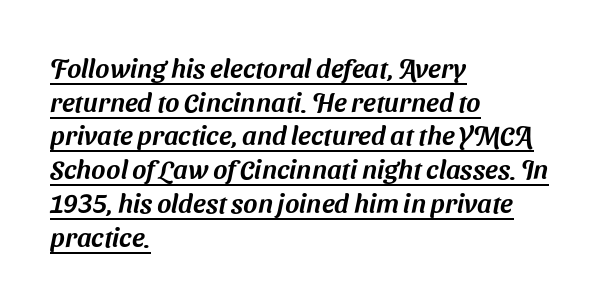
{"underline": "yes", "align": "left", "line_spacing": "normal", "line_spacing_ratio": 1.25, "letter_spacing": "normal", "letter_spacing_em": 0.0, "glyph_px": 27}
